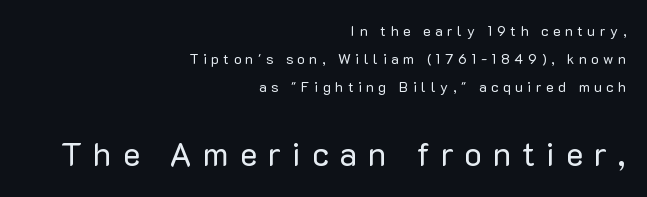
{"serif": "no", "italic": "no", "bold": "no", "weight": "regular", "width": "normal", "stroke_contrast": "low", "x_height": "medium", "monospaced": "no", "underline": "no", "align": "right", "line_spacing": "loose", "line_spacing_ratio": 2.0, "letter_spacing": "wide", "letter_spacing_em": 0.33, "larger_block": "second", "size_ratio": 2.36, "glyph_px": 33}
